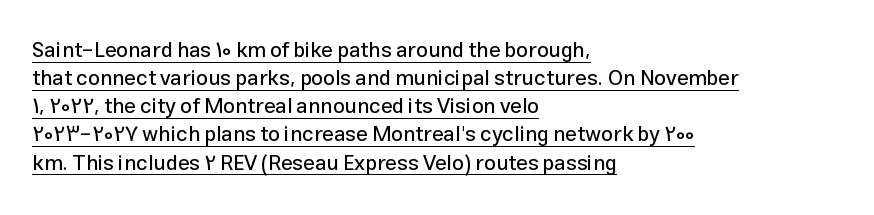
The image shows 21 px text type, upright; set left-aligned, normal line spacing (1.34x), normal letter spacing, underlined.
